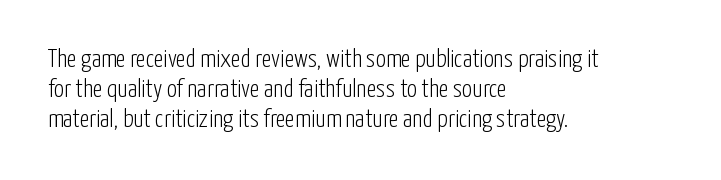
{"italic": "no", "bold": "no", "underline": "no", "align": "left", "line_spacing_ratio": 1.2, "letter_spacing": "normal", "letter_spacing_em": 0.0, "glyph_px": 25}
